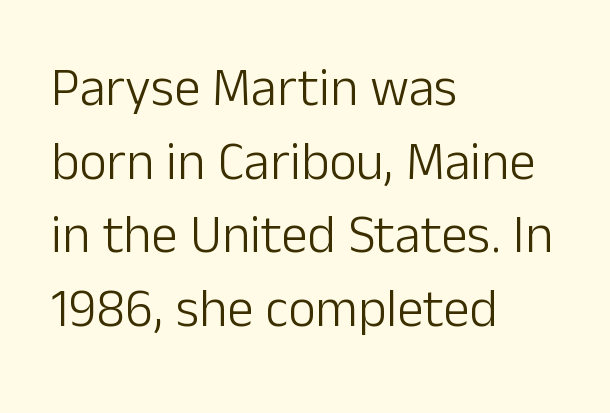
Check under the words: just untouched page. Do the letters lean? They stand straight. Spacing verdict: proportional, widths tailored to each character. Notice how the passage keeps a crisp vertical edge on the left only. Tracking here is standard; glyphs follow each other at the usual distance. This sample uses a sans-serif face.
